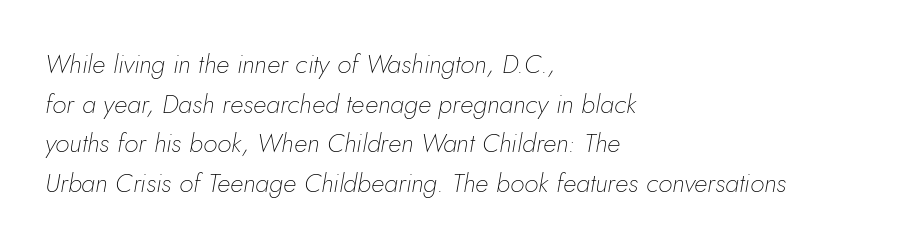
{"italic": "yes", "lean": "right", "slant_degrees": 5, "bold": "no", "underline": "no", "align": "left", "line_spacing": "normal", "line_spacing_ratio": 1.52, "letter_spacing": "normal", "letter_spacing_em": 0.0, "glyph_px": 26}
